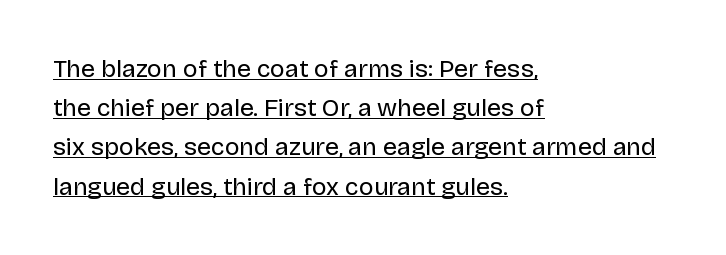
Q: Is the text bold? A: No.
Q: Is the text italic (slanted)? A: No, it is upright.
Q: Is the text underlined? A: Yes.
Q: How is the paragraph aligned? A: Left-aligned.
Q: Is the spacing between letters normal or unusually wide? A: Normal.
Q: Is the spacing between lines tight, normal or loose? A: Normal.
